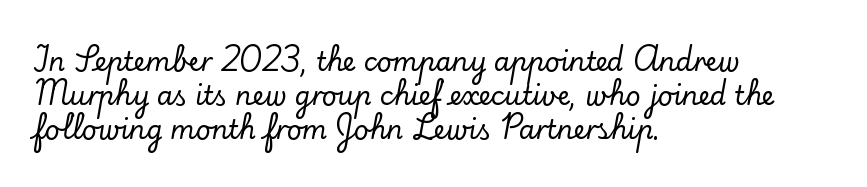
The image shows 26 px text type; set left-aligned, normal line spacing (1.31x), normal letter spacing, not underlined.
